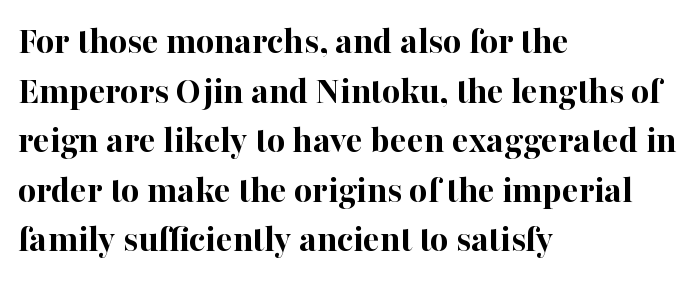
{"serif": "yes", "italic": "no", "bold": "yes", "weight": "bold", "width": "normal", "stroke_contrast": "high", "x_height": "medium", "monospaced": "no", "underline": "no", "align": "left", "line_spacing": "normal", "line_spacing_ratio": 1.27, "letter_spacing": "normal", "letter_spacing_em": 0.0, "glyph_px": 39}
